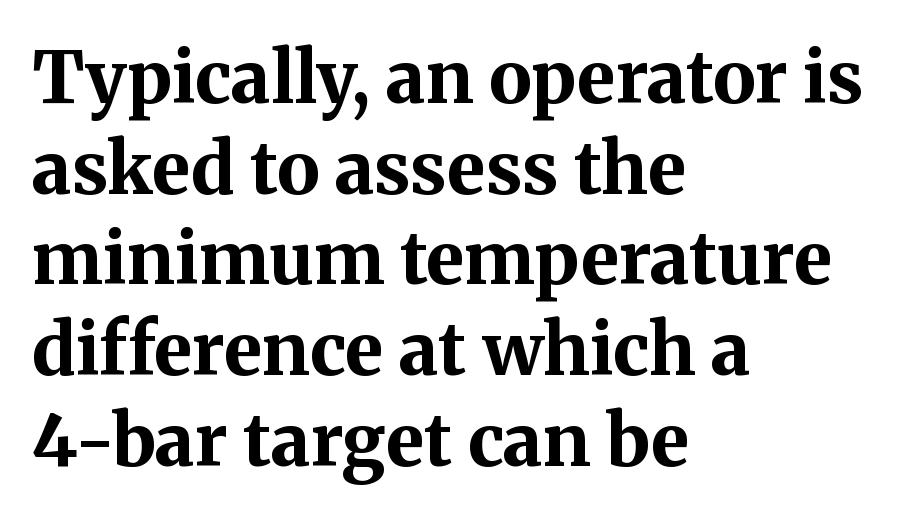
The rendering uses natural spacing where letterforms have individual widths. The block of text has a typical density, with ordinary space between rows. If you drew a line through each stem, it would be perfectly vertical. I'd describe the lettering as bold — thick and assertive.
